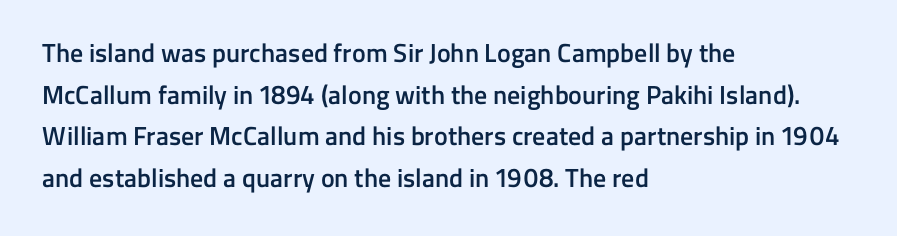
{"italic": "no", "bold": "semi", "underline": "no", "align": "left", "line_spacing": "normal", "line_spacing_ratio": 1.6, "letter_spacing": "normal", "letter_spacing_em": 0.0, "glyph_px": 26}
